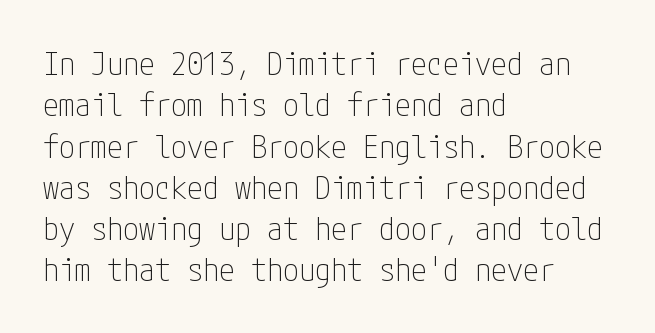
Ordinary non-slanted type is in use. The lines are quadded left. The strokes carry an ordinary text weight at most. Type without underlining. A typesetter would call this leading conventional body-copy spacing.
